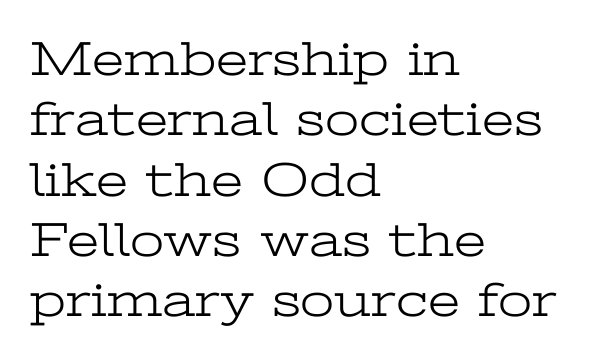
{"serif": "yes", "italic": "no", "bold": "no", "weight": "light", "width": "wide", "stroke_contrast": "low", "x_height": "medium", "monospaced": "no", "underline": "no", "align": "left", "line_spacing_ratio": 1.23, "letter_spacing": "normal", "letter_spacing_em": 0.0, "glyph_px": 49}
